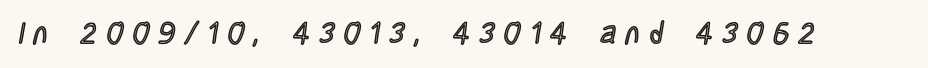
The image shows 31 px condensed type; set unusually wide letter spacing (+0.3 em), not underlined; a large x-height.
